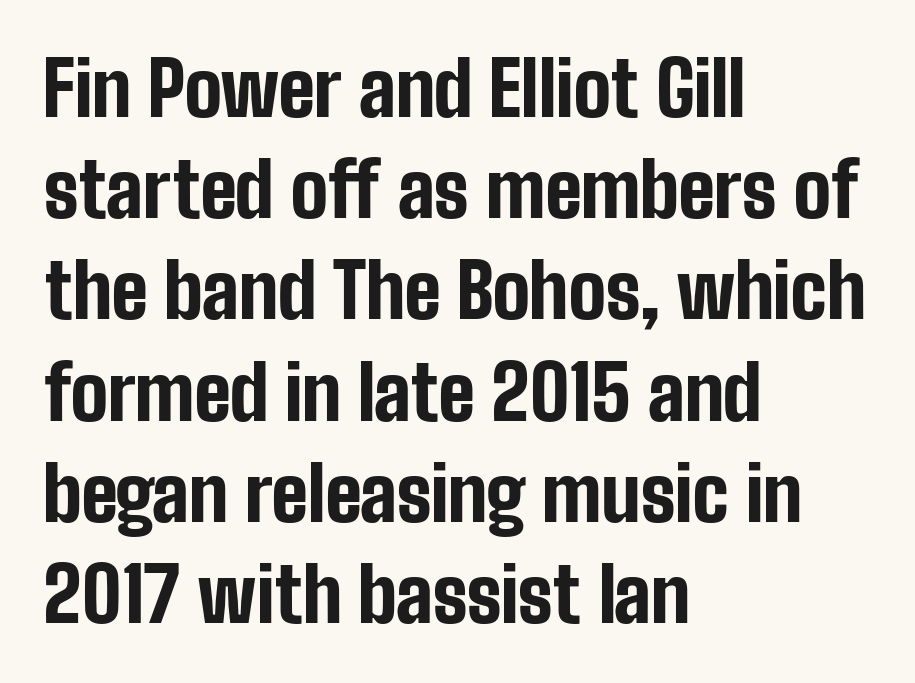
Q: Is the text bold? A: Yes.
Q: Is the text italic (slanted)? A: No, it is upright.
Q: Is the typeface a serif or a sans-serif typeface? A: Sans-serif.
Q: Is the text underlined? A: No.
Q: How is the paragraph aligned? A: Left-aligned.
Q: Is the spacing between letters normal or unusually wide? A: Normal.
Q: Is the spacing between lines tight, normal or loose? A: Normal.
Q: Width (condensed, normal, or wide)? A: Condensed.
Q: Stroke contrast? A: Low.
Q: x-height? A: Medium.
Q: Monospaced? A: No.
